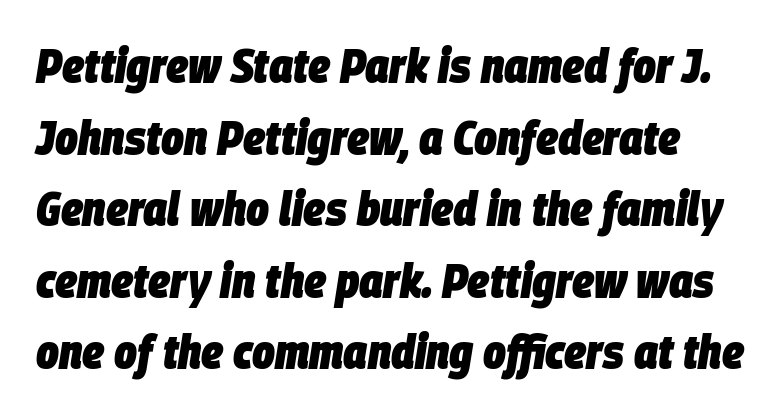
{"italic": "yes", "lean": "right", "slant_degrees": 9, "bold": "yes", "weight": "heavy", "width": "condensed", "stroke_contrast": "low", "x_height": "large", "monospaced": "no", "underline": "no", "line_spacing": "normal", "line_spacing_ratio": 1.49, "letter_spacing": "normal", "letter_spacing_em": 0.0, "glyph_px": 48}
